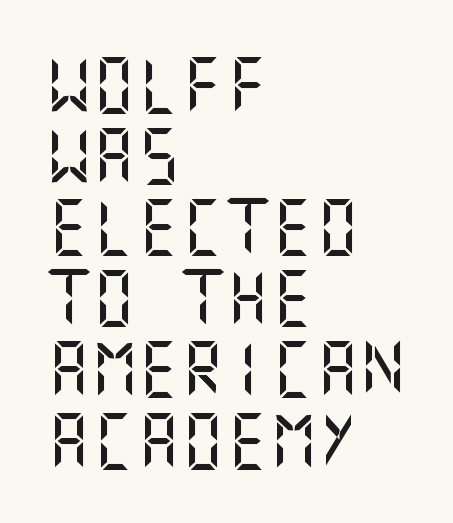
The image shows 56 px sans-serif type, upright; set left-aligned, normal line spacing (1.27x), normal letter spacing, not underlined; medium stroke contrast and a large x-height.
